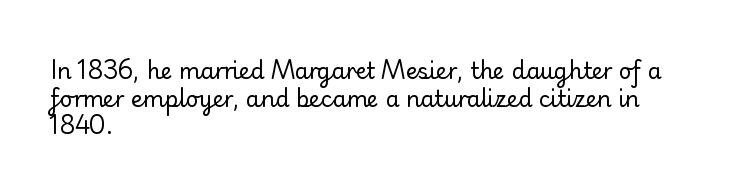
Q: Is the text bold? A: No.
Q: Is the text italic (slanted)? A: No, it is upright.
Q: Is the text underlined? A: No.
Q: How is the paragraph aligned? A: Left-aligned.
Q: Is the spacing between letters normal or unusually wide? A: Normal.
Q: Is the spacing between lines tight, normal or loose? A: Normal.
